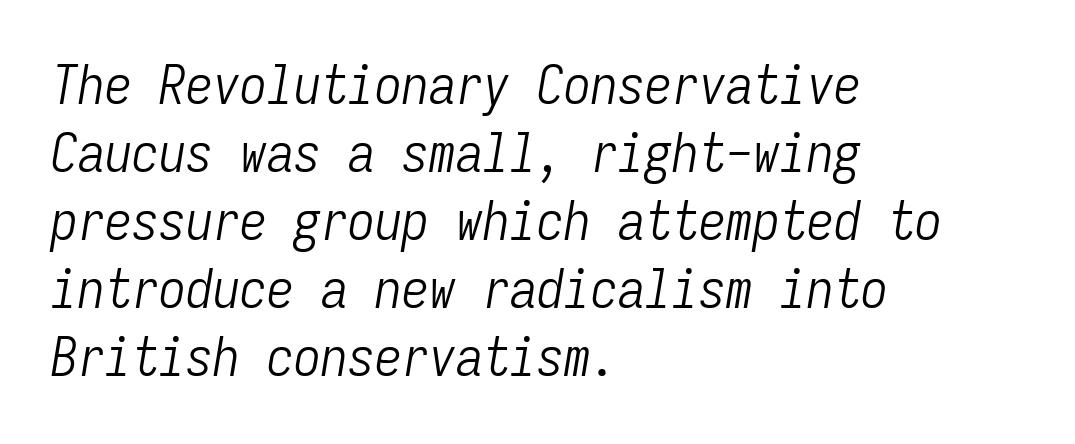
Successive baselines arrive at the customary interval. No word sits above an underline. Style check: oblique. Weight class: somewhere from thin through regular. Notice how the passage keeps a crisp vertical edge on the left only.
